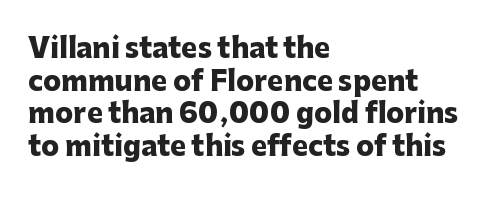
The image shows 27 px bold type, upright; set left-aligned, line spacing 1.21x, normal letter spacing, not underlined.
